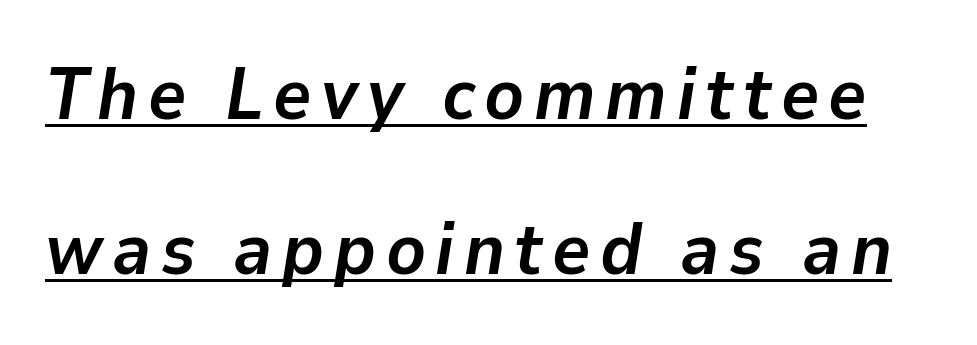
Airy leading. These lines are rendered in a variable-pitch font. The face used here has the dense, thick strokes of a bold. The typography opts for an oblique posture over an upright one.
